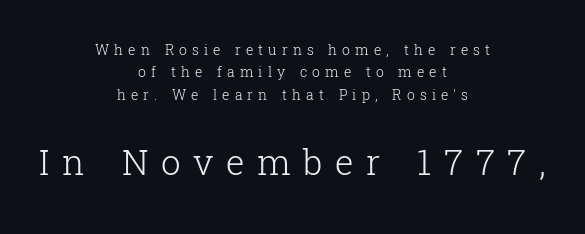
Note the varied advance widths — an 'i' is clearly narrower than an 'm'. The lower block of text is set noticeably larger than the block above it. The horizontal fit of the characters is loose and conspicuously gappy. Compared with a typical body face, this is equally light or lighter still.
